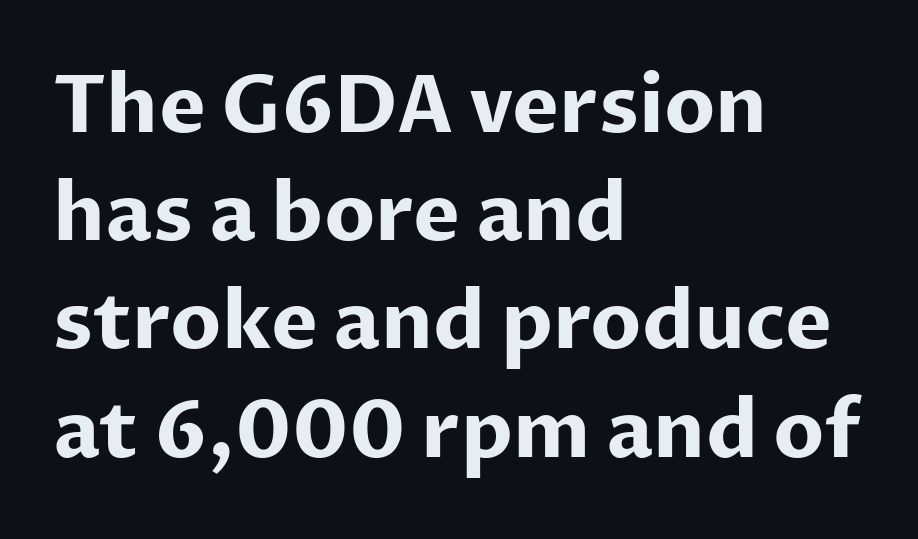
{"serif": "no", "italic": "no", "bold": "yes", "weight": "bold", "width": "normal", "stroke_contrast": "low", "x_height": "medium", "monospaced": "no", "underline": "no", "align": "left", "line_spacing": "normal", "line_spacing_ratio": 1.37, "letter_spacing": "normal", "letter_spacing_em": 0.0, "glyph_px": 79}
